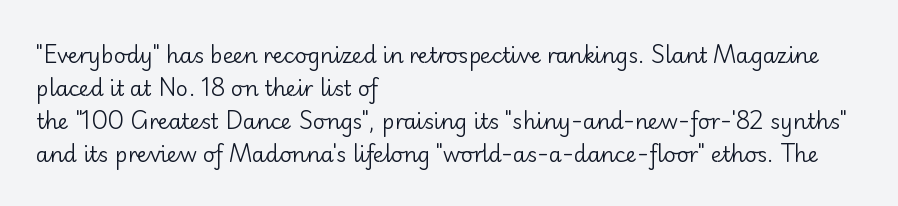
No italicization has been applied; the sample stays upright. This rendering features lettering with no underline. Summary of weight: not heavy and not bold. The typesetter chose a ragged-right arrangement here. The vertical gap from one line to the next is medium.
